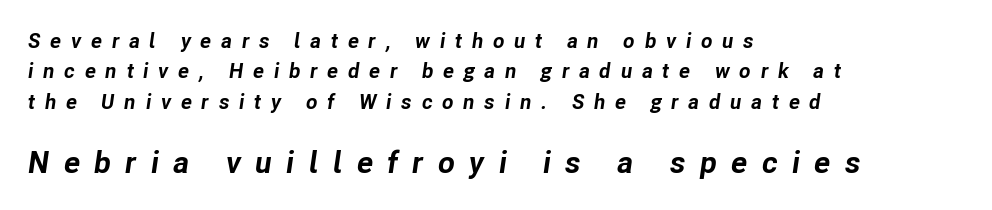
{"italic": "yes", "lean": "right", "slant_degrees": 8, "bold": "yes", "weight": "bold", "width": "normal", "stroke_contrast": "low", "x_height": "medium", "monospaced": "no", "underline": "no", "align": "left", "line_spacing": "normal", "line_spacing_ratio": 1.45, "letter_spacing": "wide", "letter_spacing_em": 0.46, "larger_block": "second", "size_ratio": 1.48, "glyph_px": 31}
